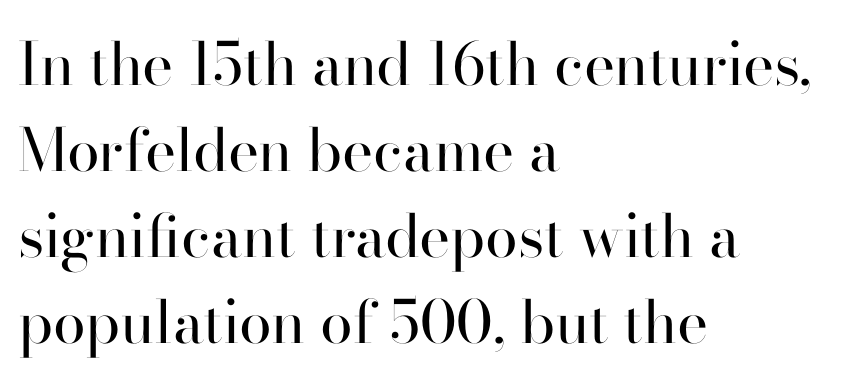
{"serif": "yes", "italic": "no", "bold": "no", "weight": "regular", "width": "normal", "stroke_contrast": "high", "x_height": "small", "monospaced": "no", "underline": "no", "align": "left", "line_spacing": "normal", "line_spacing_ratio": 1.46, "letter_spacing": "normal", "letter_spacing_em": 0.0, "glyph_px": 59}
